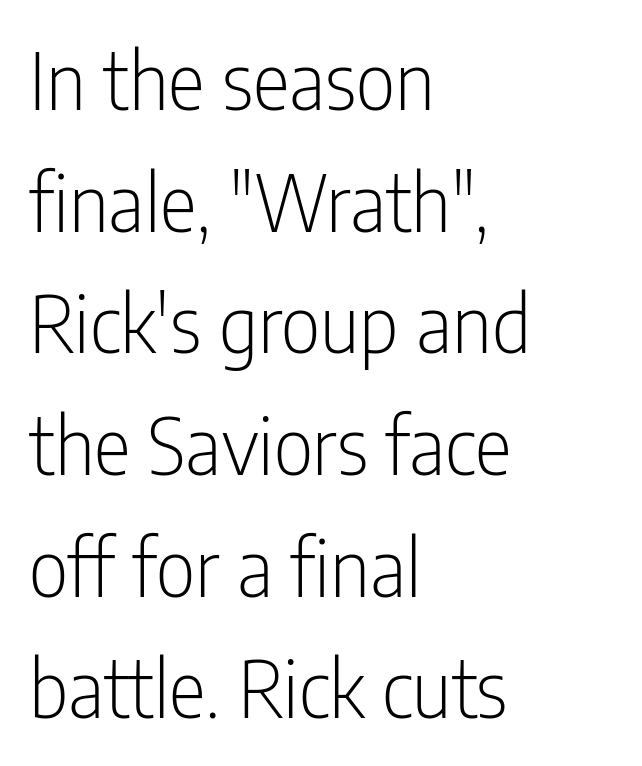
Bare-footed words on every line. Each word holds together tightly as a unit, with standard inter-letter gaps. This is roman type, the default non-slanted kind. Proportional: the letters do not fall into vertical columns. One glance says typical: line gaps are just what's usual. No feet cap the strokes, marking this as sans-serif type.
